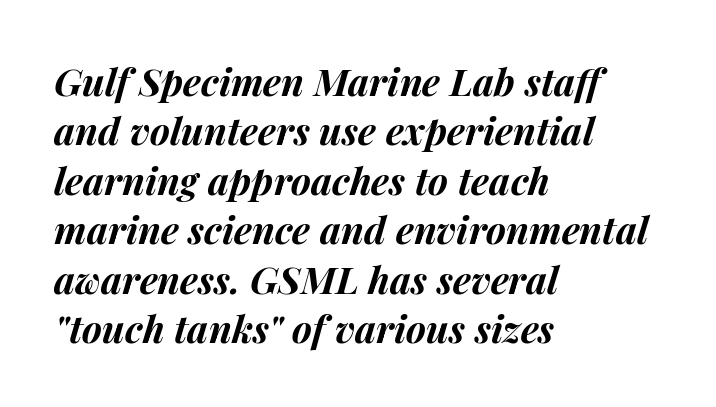
The image shows 38 px bold type, italic (leaning right); set left-aligned, normal line spacing (1.3x), normal letter spacing, not underlined; medium stroke contrast and a medium x-height.
